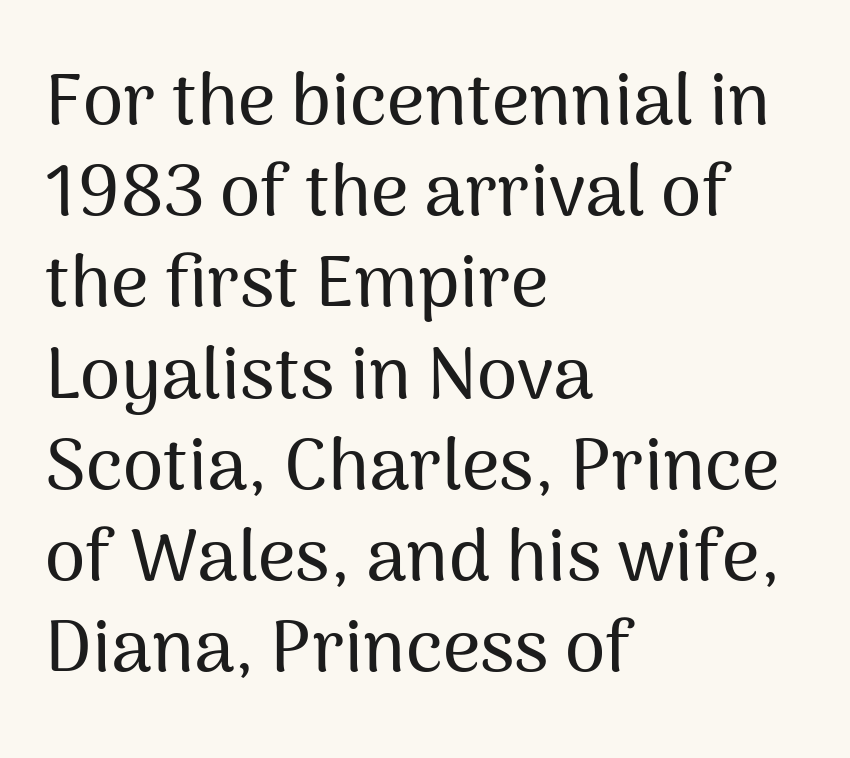
The image shows 73 px sans-serif type, upright; set left-aligned, normal line spacing (1.25x), normal letter spacing, not underlined; medium stroke contrast and a medium x-height.
